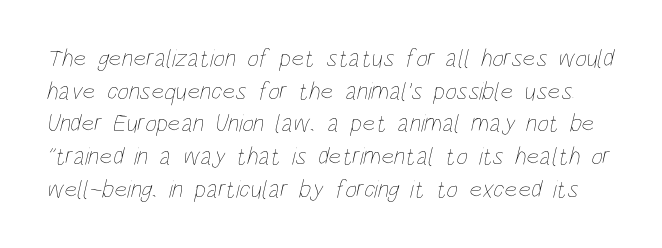
{"bold": "no", "underline": "no", "line_spacing": "normal", "line_spacing_ratio": 1.31, "letter_spacing": "normal", "letter_spacing_em": 0.0, "glyph_px": 25}
